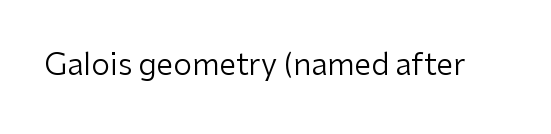
Nope, not italic — everything's standing straight. No letter is thick-stroked: the sample isn't bold. Plain, unruled lines of type. I'd call this a sans setting — the letters go barefoot. Here the designer chose a conventional face with non-uniform glyph widths. The tracking reads as untouched default to a designer's eye.
